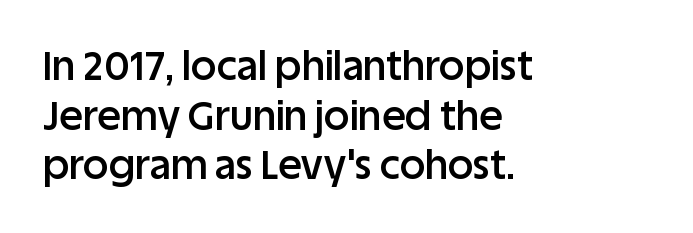
Serifs: no, the terminals of the letterforms are clean. Notice how the stems are strictly vertical — no italics here. The passage shown has conventional tracking throughout. The lines are quadded left. Character widths vary here, with narrow letters taking less room than wide ones.
